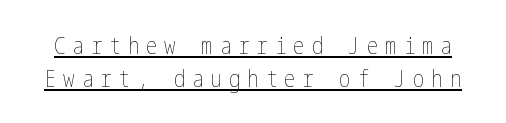
{"italic": "no", "bold": "no", "underline": "yes", "line_spacing": "normal", "line_spacing_ratio": 1.43, "letter_spacing": "wide", "letter_spacing_em": 0.3, "glyph_px": 23}
